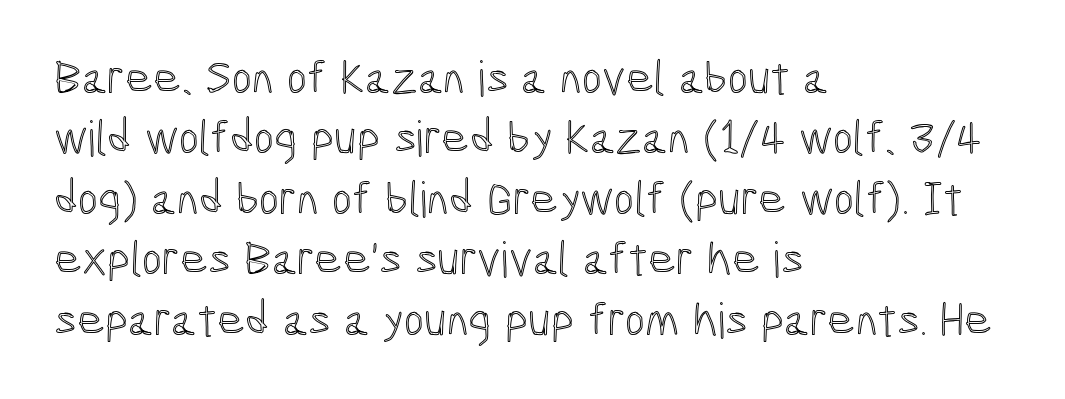
Q: Is the text italic (slanted)? A: No, it is upright.
Q: Is the text underlined? A: No.
Q: How is the paragraph aligned? A: Left-aligned.
Q: Is the spacing between letters normal or unusually wide? A: Normal.
Q: Is the spacing between lines tight, normal or loose? A: Normal.
Q: Width (condensed, normal, or wide)? A: Condensed.
Q: x-height? A: Medium.
Q: Monospaced? A: No.
